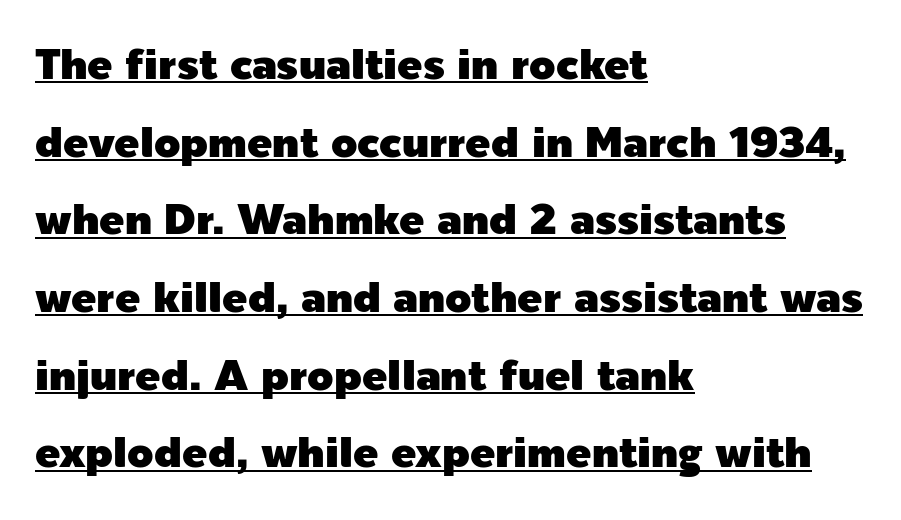
Line starts are locked; line ends wander. Each letter keeps its own natural width here, so spacing adapts to shape. Characters follow at the spacing the type designer built in. When letters stand straight like this, we call the style roman or upright. The face used here appears with an underline applied. Nothing sits at the stroke ends, so this counts as sans-serif.
